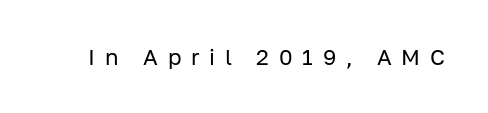
Q: Is the text bold? A: No.
Q: Is the text italic (slanted)? A: No, it is upright.
Q: Is the text underlined? A: No.
Q: Is the spacing between letters normal or unusually wide? A: Unusually wide.
